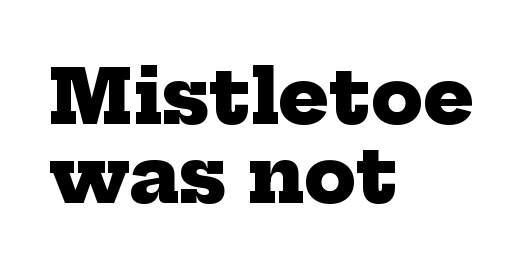
A typesetter would call this proportional, since set widths differ per character. Quick note: interline space is minimal. Summary of weight: heavy, a full bold. Each line starts at the same left margin while the right side varies. Nobody drew a line under any word here.
